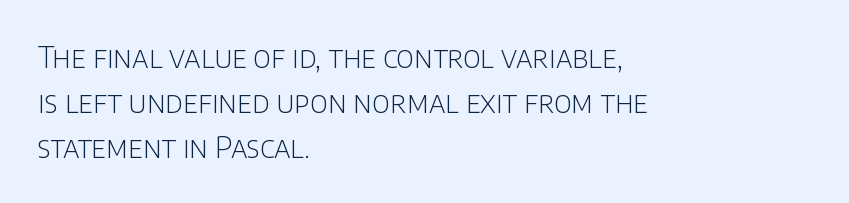
Q: Is the text bold? A: No.
Q: Is the text italic (slanted)? A: No, it is upright.
Q: Is the typeface a serif or a sans-serif typeface? A: Sans-serif.
Q: Is the text underlined? A: No.
Q: How is the paragraph aligned? A: Left-aligned.
Q: Is the spacing between letters normal or unusually wide? A: Normal.
Q: Is the spacing between lines tight, normal or loose? A: Normal.
Q: Width (condensed, normal, or wide)? A: Normal.
Q: Stroke contrast? A: Low.
Q: x-height? A: Large.
Q: Monospaced? A: No.
